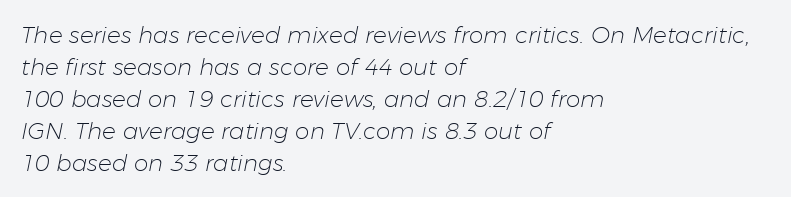
The image shows 23 px text type, italic (leaning right); set left-aligned, normal line spacing (1.39x), normal letter spacing, not underlined.
